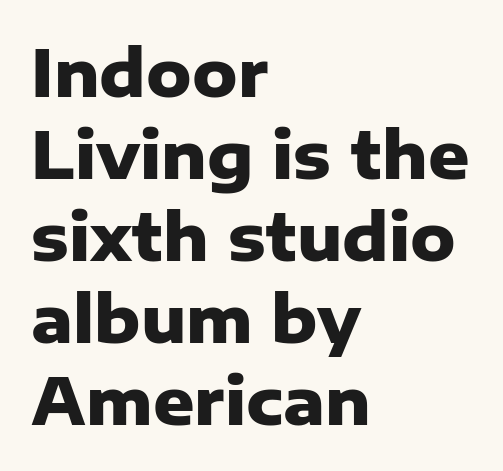
{"serif": "no", "italic": "no", "bold": "yes", "weight": "heavy", "width": "normal", "stroke_contrast": "low", "x_height": "medium", "monospaced": "no", "underline": "no", "align": "left", "line_spacing": "normal", "line_spacing_ratio": 1.28, "letter_spacing": "normal", "letter_spacing_em": 0.0, "glyph_px": 64}
